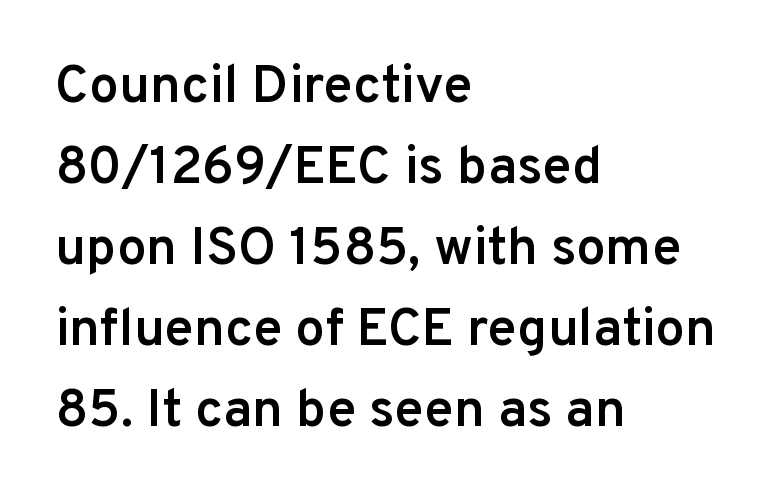
{"serif": "no", "italic": "no", "bold": "semi", "weight": "semibold", "width": "normal", "stroke_contrast": "low", "x_height": "medium", "monospaced": "no", "underline": "no", "align": "left", "line_spacing": "normal", "line_spacing_ratio": 1.53, "letter_spacing": "normal", "letter_spacing_em": 0.0, "glyph_px": 53}
